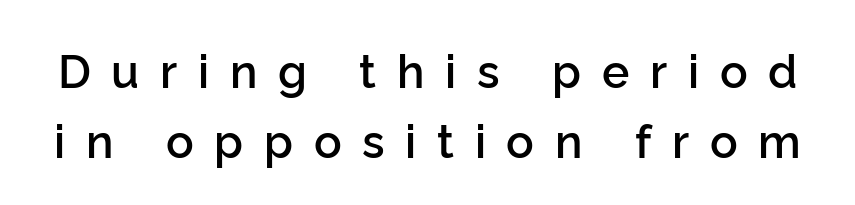
{"serif": "no", "italic": "no", "bold": "semi", "weight": "semibold", "width": "normal", "stroke_contrast": "low", "x_height": "medium", "monospaced": "no", "underline": "no", "line_spacing": "normal", "line_spacing_ratio": 1.52, "letter_spacing": "wide", "letter_spacing_em": 0.45, "glyph_px": 46}
